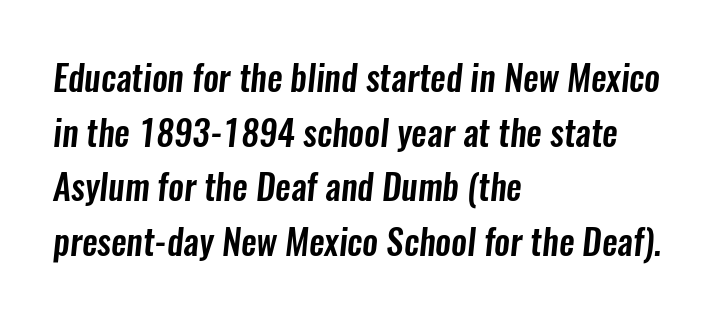
{"serif": "no", "width": "condensed", "stroke_contrast": "low", "x_height": "medium", "monospaced": "no", "underline": "no", "align": "left", "line_spacing": "normal", "line_spacing_ratio": 1.56, "letter_spacing": "normal", "letter_spacing_em": 0.0, "glyph_px": 35}
